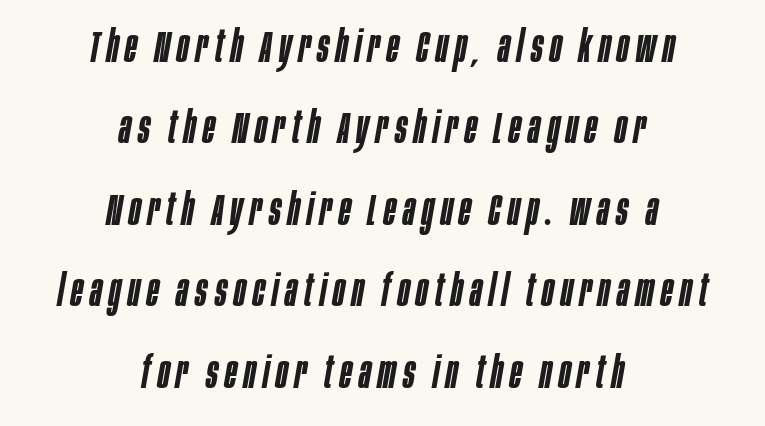
{"italic": "yes", "lean": "right", "slant_degrees": 10, "bold": "semi", "weight": "semibold", "width": "condensed", "stroke_contrast": "low", "x_height": "large", "monospaced": "no", "underline": "no", "align": "center", "line_spacing_ratio": 1.85, "glyph_px": 44}
